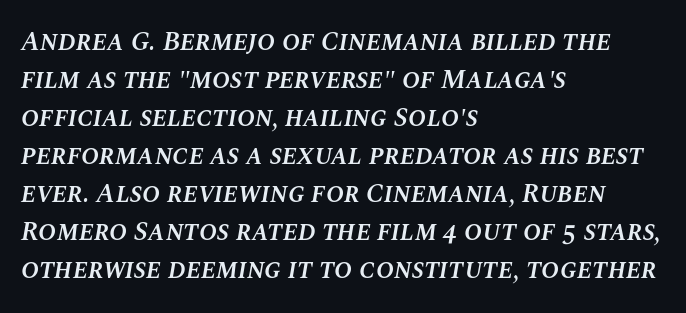
Q: Is the text bold? A: Semi-bold.
Q: Is the text italic (slanted)? A: Yes, it leans right by about 10 degrees.
Q: Is the text underlined? A: No.
Q: How is the paragraph aligned? A: Left-aligned.
Q: Is the spacing between letters normal or unusually wide? A: Normal.
Q: Is the spacing between lines tight, normal or loose? A: Normal.
